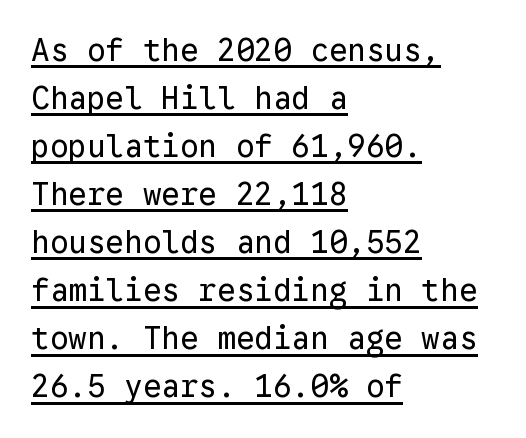
The passage is arranged the way most books set body copy — flush left. Is this a fixed-width face? Yes — each glyph sits in an identical cell. What kind of face is this? One without serifs — a sans. These lines keep a tight, regular rhythm from letter to letter. Reading down the column, the eye jumps a familiar distance to each next line. No italicization has been applied; the sample stays upright.
